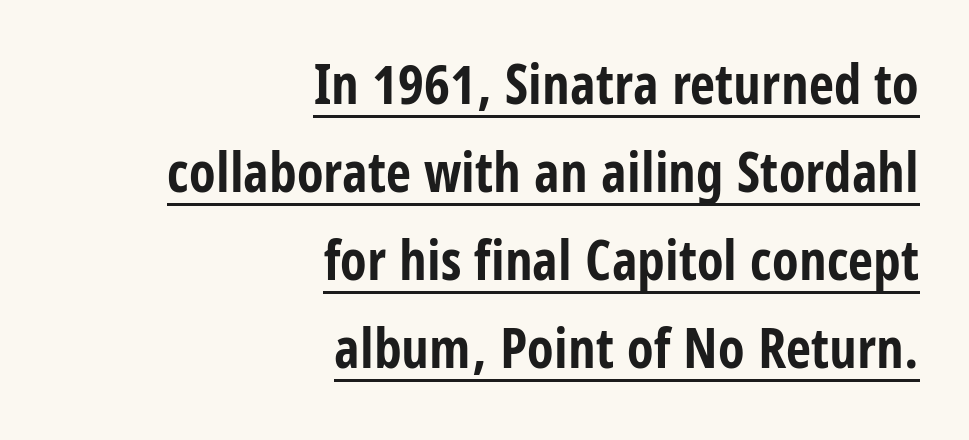
Q: Is the text bold? A: Yes.
Q: Is the text italic (slanted)? A: No, it is upright.
Q: Is the typeface a serif or a sans-serif typeface? A: Sans-serif.
Q: Is the text underlined? A: Yes.
Q: How is the paragraph aligned? A: Right-aligned.
Q: Is the spacing between letters normal or unusually wide? A: Normal.
Q: Is the spacing between lines tight, normal or loose? A: Normal.
Q: Width (condensed, normal, or wide)? A: Condensed.
Q: Stroke contrast? A: Low.
Q: x-height? A: Large.
Q: Monospaced? A: No.
